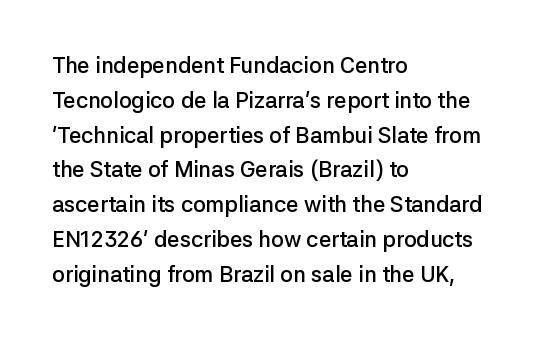
Q: Is the text bold? A: Semi-bold.
Q: Is the text italic (slanted)? A: No, it is upright.
Q: Is the text underlined? A: No.
Q: How is the paragraph aligned? A: Left-aligned.
Q: Is the spacing between letters normal or unusually wide? A: Normal.
Q: Is the spacing between lines tight, normal or loose? A: Normal.
